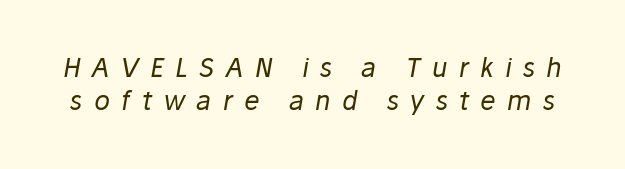
A quiet, ordinary-to-light weight characterises the typeface. The string is rendered with underlining switched off. Students, note that the glyphs here are deliberately spaced far apart. Line spacing here is normal. Slanted lettering throughout.
